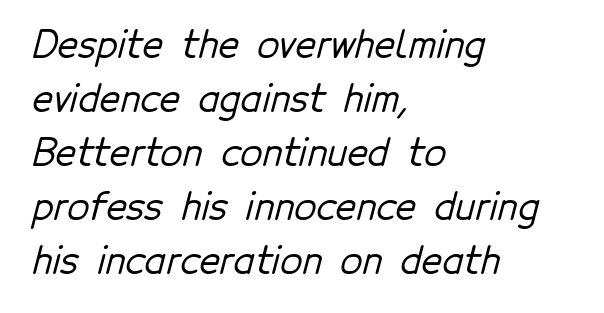
The characters display no serif detailing; their extremities are plain. The passage shown is typed in a proportional face where columns would drift. What stands out about the letter spacing? Nothing — it is the standard amount. The passage shown stacks its lines at a standard gap.
